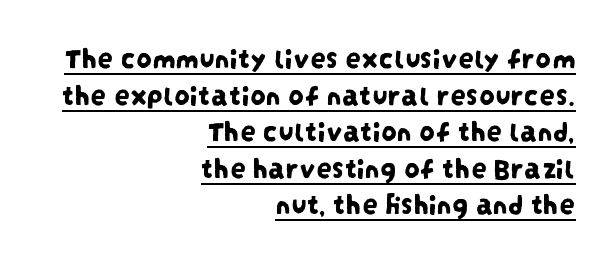
Check where the strokes stop: nothing finishes them off — pure sans. Alignment: flush right. Character widths vary here, with narrow letters taking less room than wide ones. There is no visible air inserted between adjacent glyphs.
